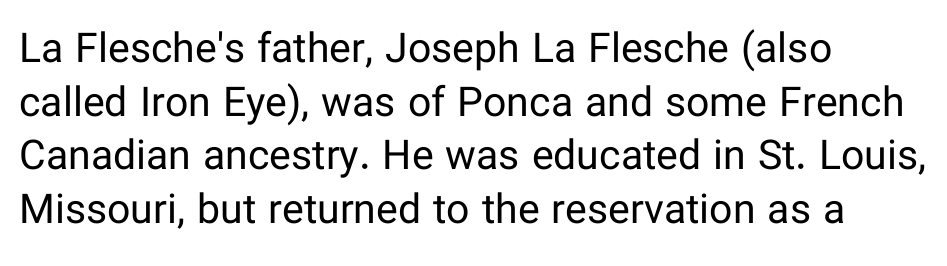
Q: Is the text bold? A: No.
Q: Is the text italic (slanted)? A: No, it is upright.
Q: Is the typeface a serif or a sans-serif typeface? A: Sans-serif.
Q: Is the text underlined? A: No.
Q: How is the paragraph aligned? A: Left-aligned.
Q: Is the spacing between letters normal or unusually wide? A: Normal.
Q: Is the spacing between lines tight, normal or loose? A: Normal.
Q: Width (condensed, normal, or wide)? A: Normal.
Q: Stroke contrast? A: Low.
Q: x-height? A: Medium.
Q: Monospaced? A: No.
